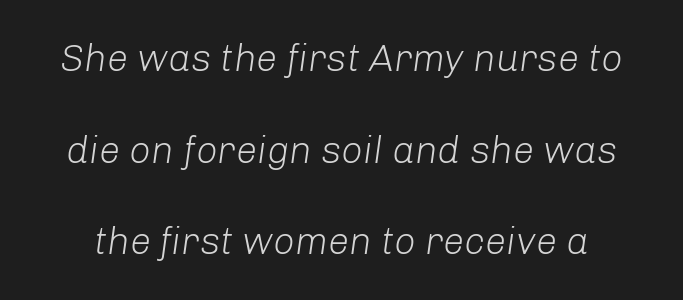
Q: Is the text bold? A: No.
Q: Is the text italic (slanted)? A: Yes, it leans right by about 8 degrees.
Q: Is the text underlined? A: No.
Q: Is the spacing between letters normal or unusually wide? A: Normal.
Q: Is the spacing between lines tight, normal or loose? A: Loose.
Q: Width (condensed, normal, or wide)? A: Normal.
Q: Stroke contrast? A: Low.
Q: x-height? A: Medium.
Q: Monospaced? A: No.
